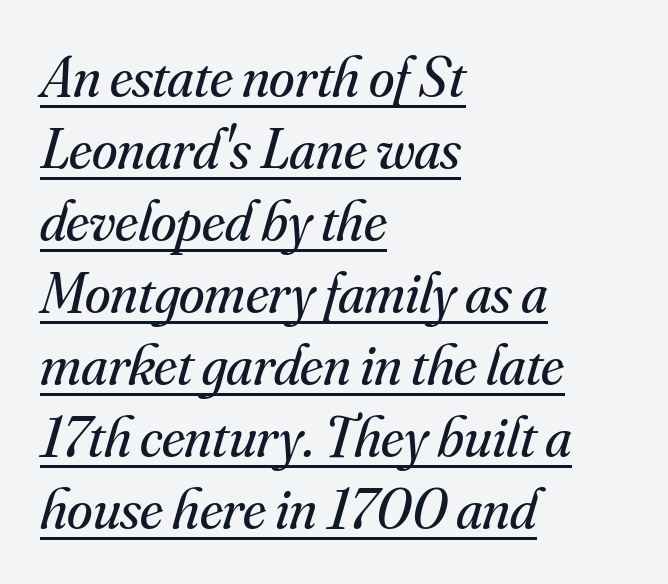
The image shows 58 px regular-weight serif type, italic (leaning right); set left-aligned, line spacing 1.24x, normal letter spacing, underlined; medium stroke contrast and a small x-height.
